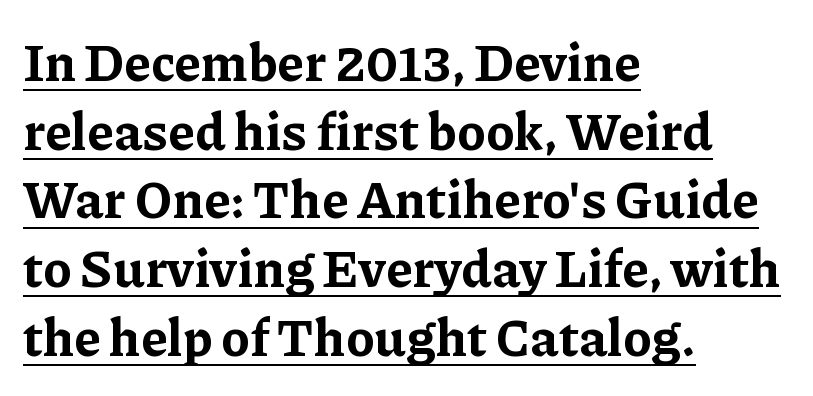
Regarding leading, the lines here are spaced in the standard way. In CSS terms this would be text-align: left. Little horizontal feet cap the strokes, marking this as serif type. Quick note: not italic, upright. Tracking here is standard; glyphs follow each other at the usual distance.
